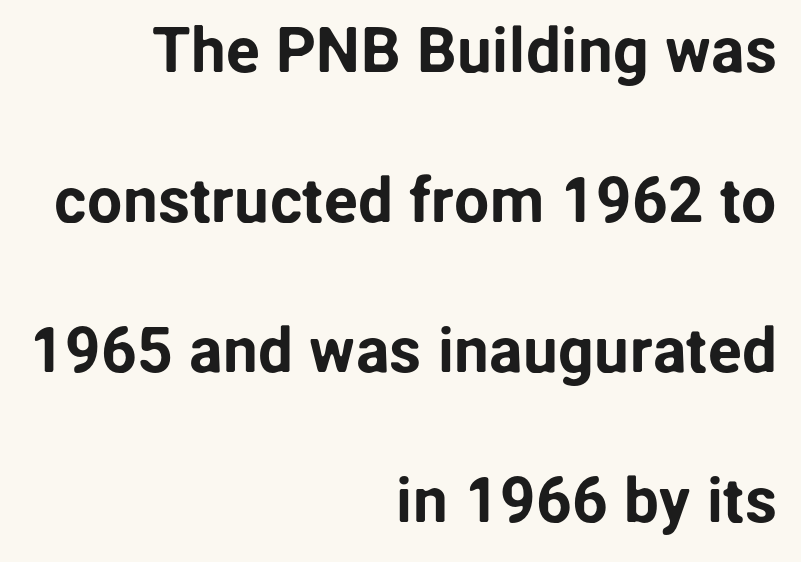
The area under the type is left untouched. A sans-serif font was chosen for this passage. Rendered with straight, roman letterforms. Leading is clearly above the norm, producing a sparse column. These lines keep a tight, regular rhythm from letter to letter.
